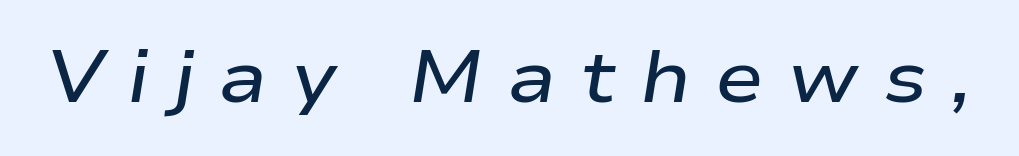
Q: Is the text bold? A: Semi-bold.
Q: Is the text italic (slanted)? A: Yes, it leans right by about 9 degrees.
Q: Is the text underlined? A: No.
Q: Is the spacing between letters normal or unusually wide? A: Unusually wide.
Q: Width (condensed, normal, or wide)? A: Wide.
Q: Stroke contrast? A: Low.
Q: x-height? A: Medium.
Q: Monospaced? A: No.
